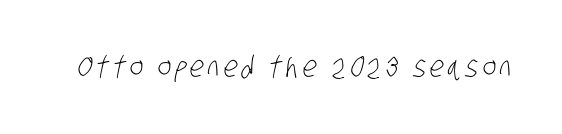
Q: Is the text bold? A: No.
Q: Is the typeface a serif or a sans-serif typeface? A: Sans-serif.
Q: Is the text underlined? A: No.
Q: Width (condensed, normal, or wide)? A: Condensed.
Q: Stroke contrast? A: Low.
Q: x-height? A: Large.
Q: Monospaced? A: No.
